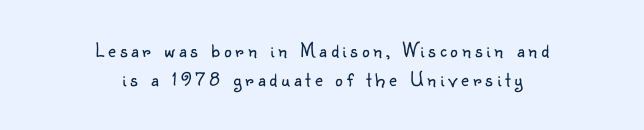
{"italic": "no", "bold": "no", "underline": "no", "align": "center", "line_spacing": "normal", "line_spacing_ratio": 1.39, "glyph_px": 21}
